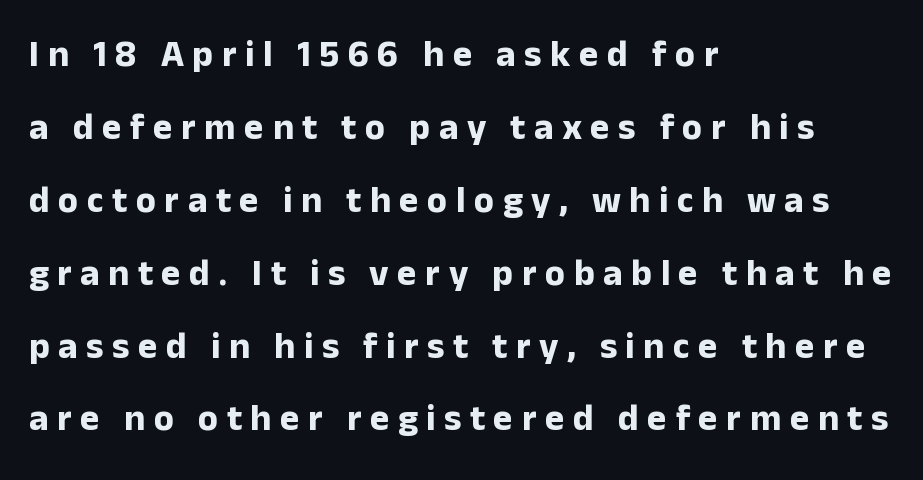
Q: Is the text bold? A: Yes.
Q: Is the text italic (slanted)? A: No, it is upright.
Q: Is the typeface a serif or a sans-serif typeface? A: Sans-serif.
Q: Is the text underlined? A: No.
Q: How is the paragraph aligned? A: Left-aligned.
Q: Is the spacing between letters normal or unusually wide? A: Unusually wide.
Q: Is the spacing between lines tight, normal or loose? A: Loose.
Q: Width (condensed, normal, or wide)? A: Normal.
Q: Stroke contrast? A: Low.
Q: x-height? A: Medium.
Q: Monospaced? A: No.
